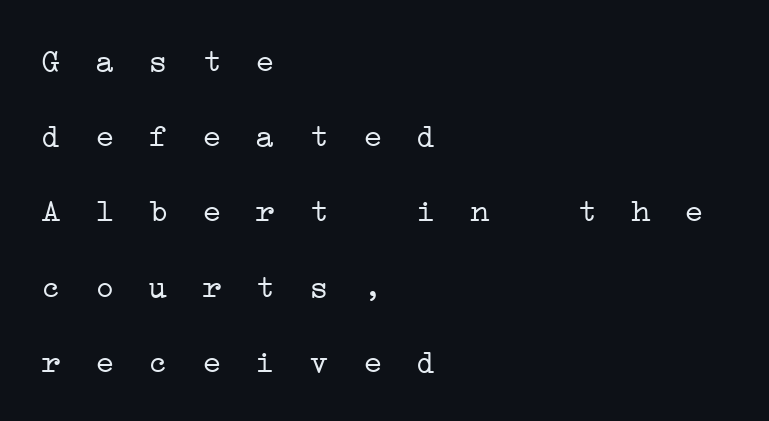
You could count columns in this text — the font is strictly monospaced. The ragged edge is on the right, which tells us the setting is flush left. Weight: in the light-to-regular range. The characters display serif detailing at their extremities. Spacing between characters has been opened up far beyond the box default. Only glyphs here, with clear space below each row.
